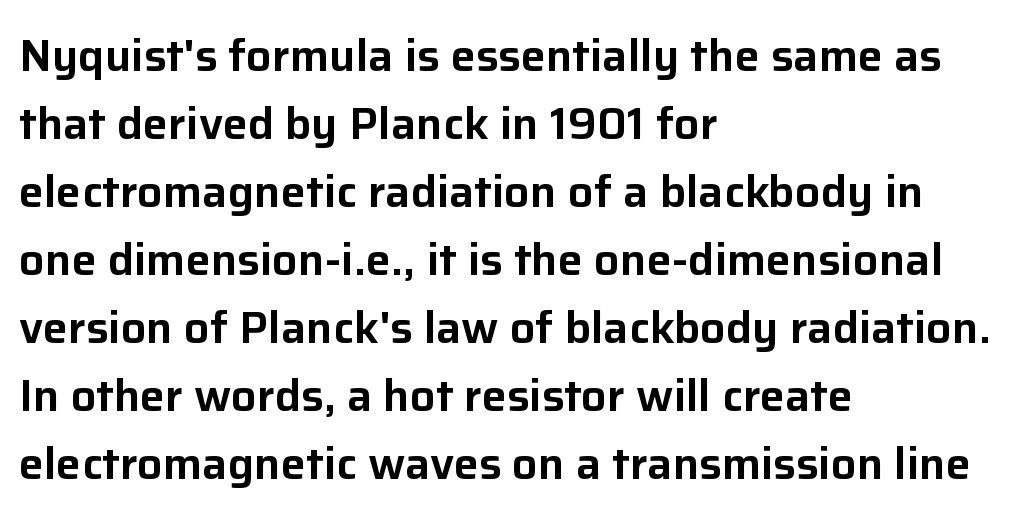
Horizontally, the lines are justified to the leading edge only. Words float on clear page, feet unadorned. You could not count columns in this text — the font is proportionally spaced. The lettering holds an erect, upright posture throughout.
